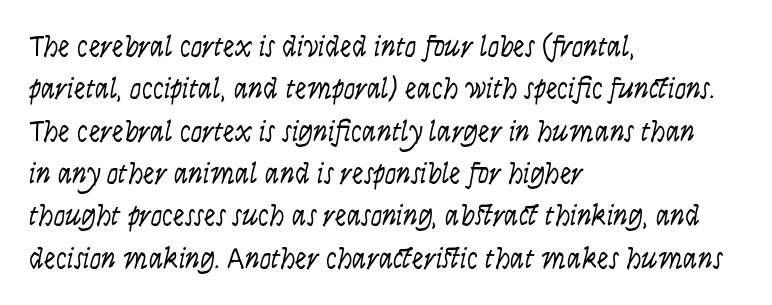
{"serif": "no", "bold": "no", "weight": "light", "width": "condensed", "stroke_contrast": "low", "x_height": "large", "monospaced": "no", "underline": "no", "align": "left", "line_spacing": "normal", "line_spacing_ratio": 1.46, "letter_spacing": "normal", "letter_spacing_em": 0.0, "glyph_px": 29}
